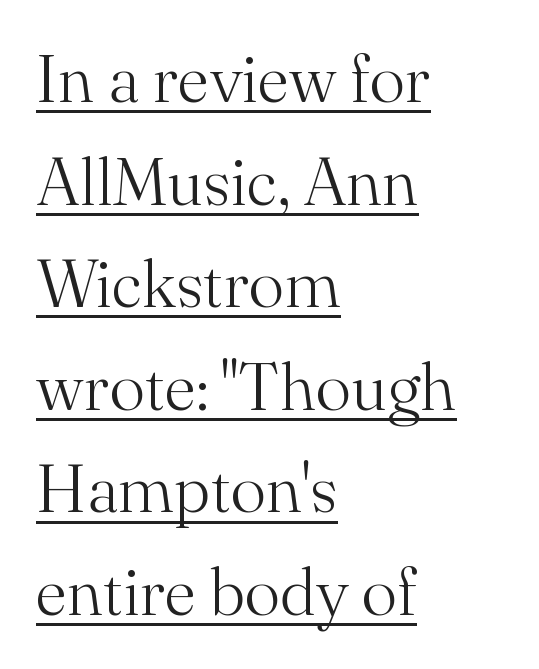
{"serif": "yes", "italic": "no", "bold": "no", "weight": "light", "width": "normal", "stroke_contrast": "medium", "x_height": "small", "monospaced": "no", "underline": "yes", "align": "left", "line_spacing": "normal", "line_spacing_ratio": 1.53, "letter_spacing": "normal", "letter_spacing_em": 0.0, "glyph_px": 67}
